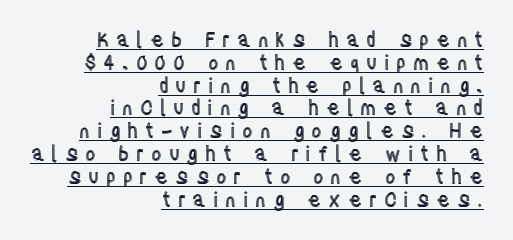
The image shows 20 px text type, upright; set right-aligned, tight line spacing (1.14x), unusually wide letter spacing (+0.34 em), underlined.
